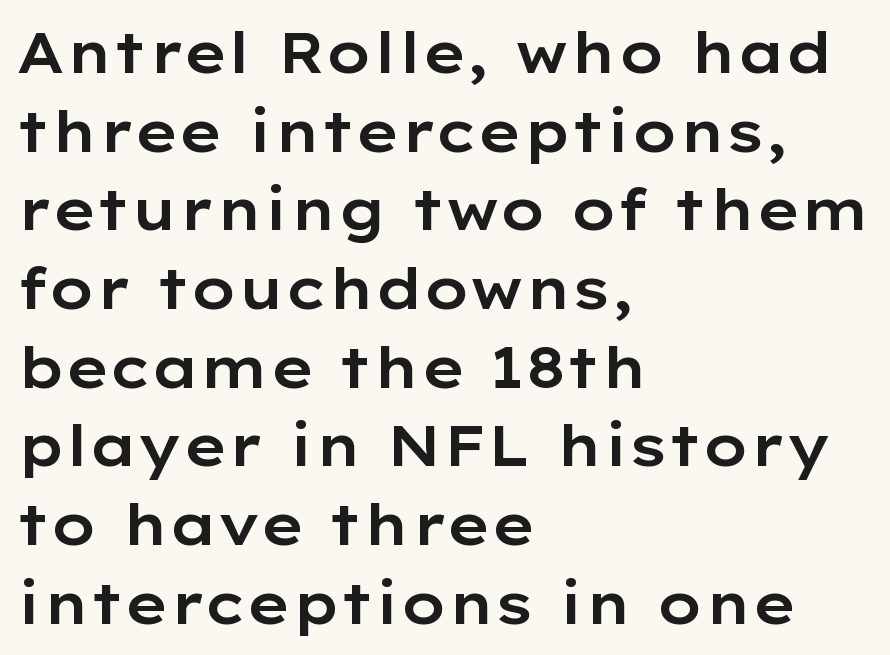
{"serif": "no", "italic": "no", "width": "wide", "stroke_contrast": "low", "x_height": "medium", "monospaced": "no", "underline": "no", "align": "left", "line_spacing": "normal", "line_spacing_ratio": 1.38, "letter_spacing": "normal", "letter_spacing_em": 0.0, "glyph_px": 57}
